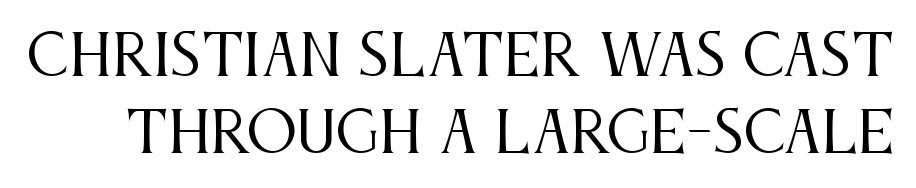
The face used here is proportionally spaced, like ordinary book or web type. Heft: none added — not bold. Caption: standard tracking, unaltered. A typesetter would call this leading conventional body-copy spacing.
